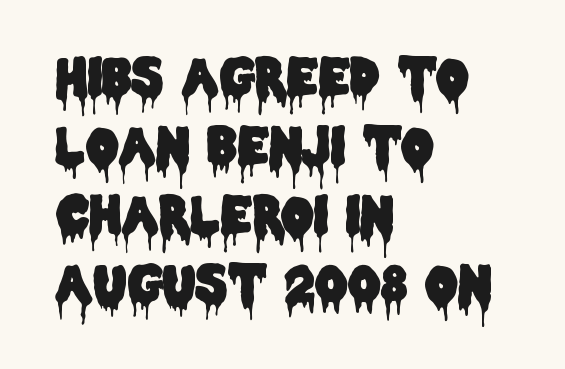
{"serif": "no", "italic": "no", "width": "condensed", "stroke_contrast": "low", "x_height": "large", "monospaced": "no", "underline": "no", "align": "left", "line_spacing": "normal", "line_spacing_ratio": 1.35, "letter_spacing": "normal", "letter_spacing_em": 0.0, "glyph_px": 51}
